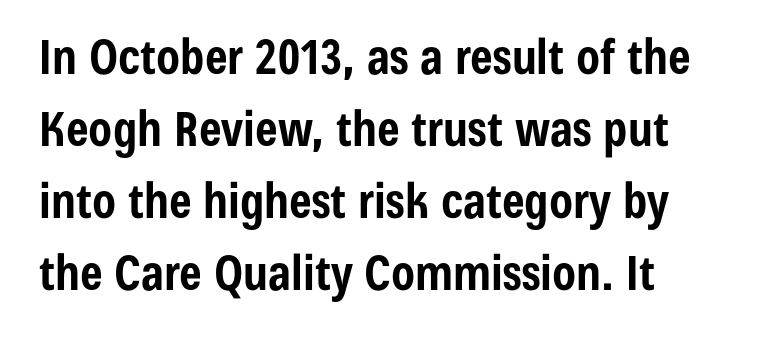
Q: Is the text bold? A: Yes.
Q: Is the text italic (slanted)? A: No, it is upright.
Q: Is the typeface a serif or a sans-serif typeface? A: Sans-serif.
Q: Is the text underlined? A: No.
Q: How is the paragraph aligned? A: Left-aligned.
Q: Is the spacing between letters normal or unusually wide? A: Normal.
Q: Is the spacing between lines tight, normal or loose? A: Normal.
Q: Width (condensed, normal, or wide)? A: Condensed.
Q: Stroke contrast? A: Low.
Q: x-height? A: Medium.
Q: Monospaced? A: No.
